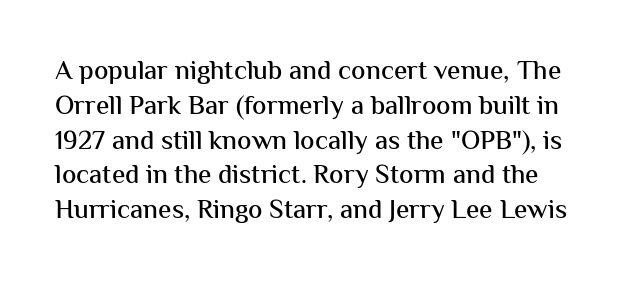
Caption: standard tracking, unaltered. Designer's note — italics off, roman on. Horizontal bands of white between lines are of average thickness. Lines of text with bare space underneath.
